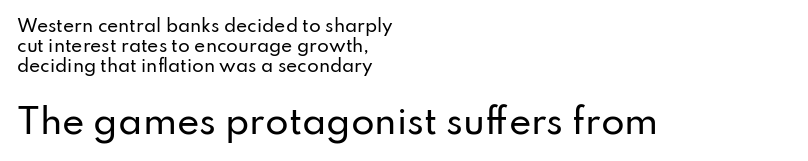
The characters display no serif detailing; their extremities are plain. Look at the glyph heights: the lower group is clearly the bigger setting. A typesetter would mark this as roman, not italic. Honestly, there is no underline to notice here at all. Letter spacing: default.
